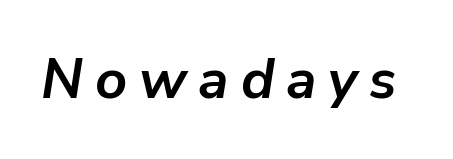
Is the letter spacing exaggerated? Yes — the characters are pushed far apart. Stroke thickness is high; the sample reads as a true bold. A typesetter would call this proportional, since set widths differ per character. It's the slanting kind of type. This rendering features lettering with no underline.
